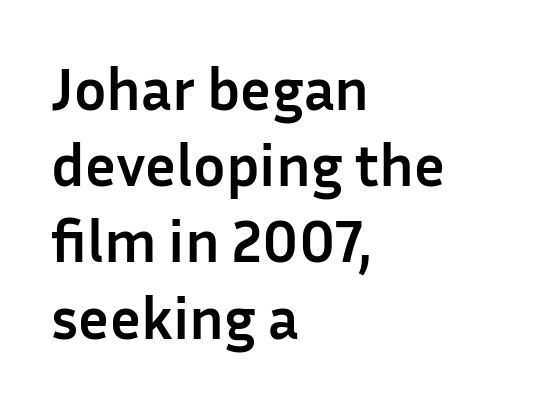
{"serif": "no", "italic": "no", "bold": "yes", "weight": "semibold", "width": "normal", "stroke_contrast": "low", "x_height": "medium", "monospaced": "no", "underline": "no", "align": "left", "line_spacing": "normal", "line_spacing_ratio": 1.27, "letter_spacing": "normal", "letter_spacing_em": 0.0, "glyph_px": 60}
